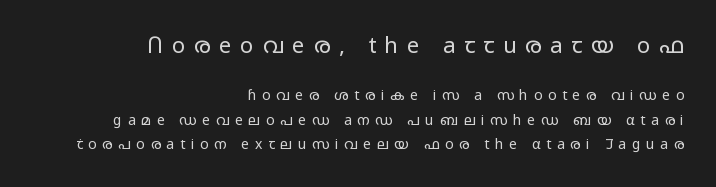
{"italic": "no", "bold": "no", "underline": "no", "align": "right", "line_spacing_ratio": 1.72, "letter_spacing": "wide", "letter_spacing_em": 0.4, "larger_block": "first", "size_ratio": 1.57, "glyph_px": 22}
